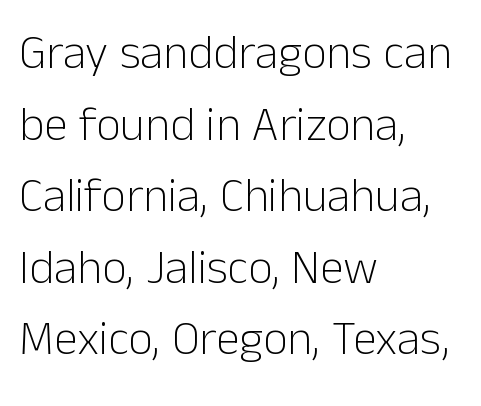
{"serif": "no", "italic": "no", "bold": "no", "weight": "light", "width": "normal", "stroke_contrast": "low", "x_height": "medium", "monospaced": "no", "underline": "no", "align": "left", "line_spacing": "normal", "line_spacing_ratio": 1.49, "letter_spacing": "normal", "letter_spacing_em": 0.0, "glyph_px": 48}
